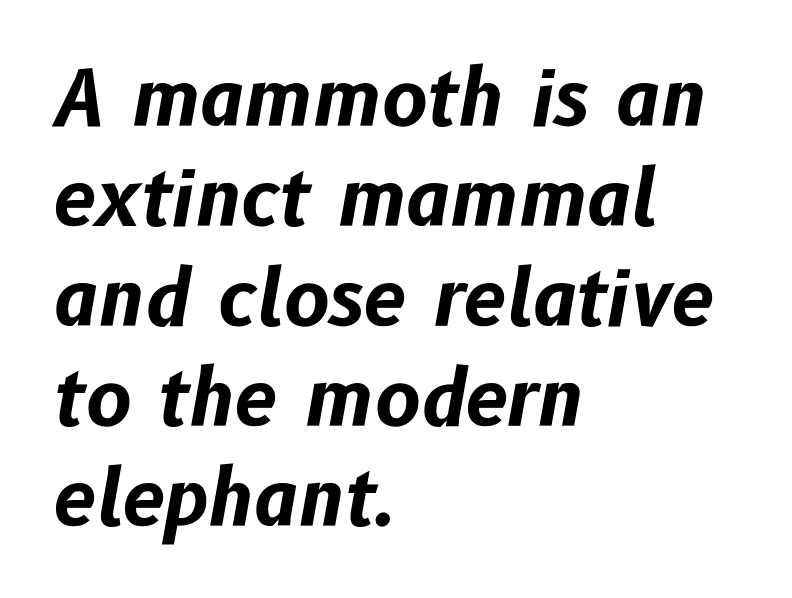
Q: Is the text bold? A: Yes.
Q: Is the text italic (slanted)? A: Yes, it leans right by about 10 degrees.
Q: Is the text underlined? A: No.
Q: How is the paragraph aligned? A: Left-aligned.
Q: Is the spacing between letters normal or unusually wide? A: Normal.
Q: Is the spacing between lines tight, normal or loose? A: Normal.
Q: Width (condensed, normal, or wide)? A: Normal.
Q: Stroke contrast? A: Low.
Q: x-height? A: Medium.
Q: Monospaced? A: No.
